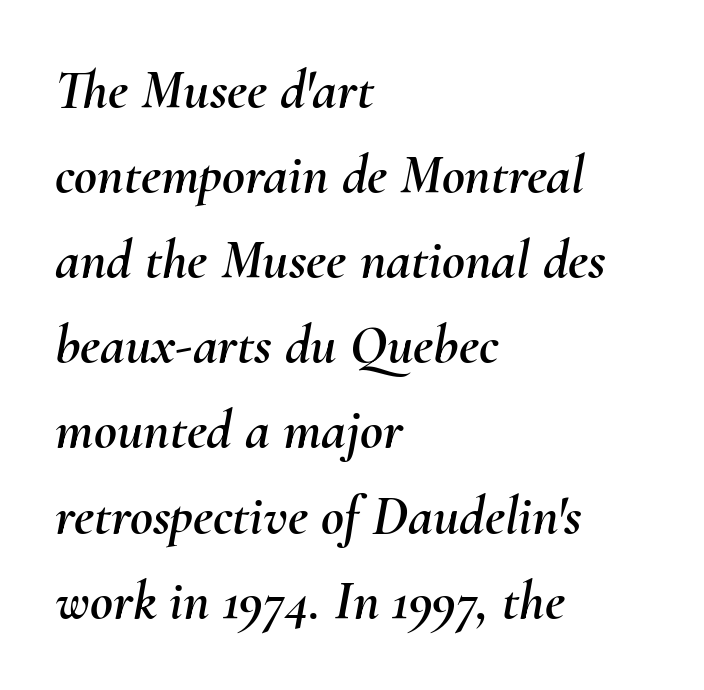
Q: Is the text italic (slanted)? A: Yes, it leans right by about 10 degrees.
Q: Is the text underlined? A: No.
Q: How is the paragraph aligned? A: Left-aligned.
Q: Is the spacing between letters normal or unusually wide? A: Normal.
Q: Is the spacing between lines tight, normal or loose? A: Normal.
Q: Width (condensed, normal, or wide)? A: Normal.
Q: Stroke contrast? A: Medium.
Q: x-height? A: Small.
Q: Monospaced? A: No.
